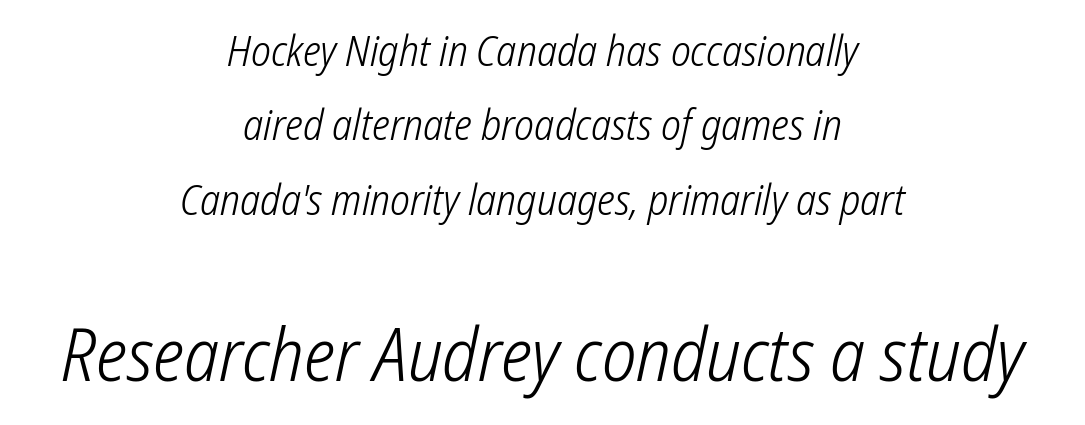
The image shows 73 px light, condensed sans-serif type; set centered, line spacing 1.77x, normal letter spacing, not underlined; the second (bottom) block is 1.74x larger; low stroke contrast and a medium x-height.
